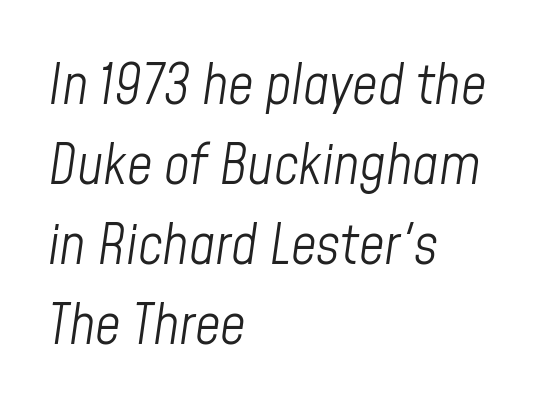
The image shows 56 px light, condensed type, italic (leaning right); set left-aligned, normal line spacing (1.43x), normal letter spacing, not underlined; low stroke contrast and a medium x-height.
